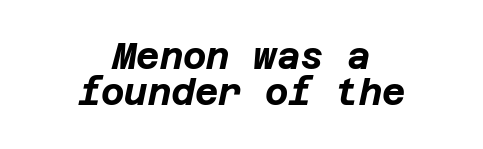
{"italic": "yes", "lean": "right", "slant_degrees": 12, "bold": "yes", "weight": "bold", "width": "normal", "stroke_contrast": "low", "x_height": "large", "underline": "no", "align": "center", "line_spacing": "tight", "line_spacing_ratio": 1.0, "letter_spacing": "normal", "letter_spacing_em": 0.0, "glyph_px": 36}
